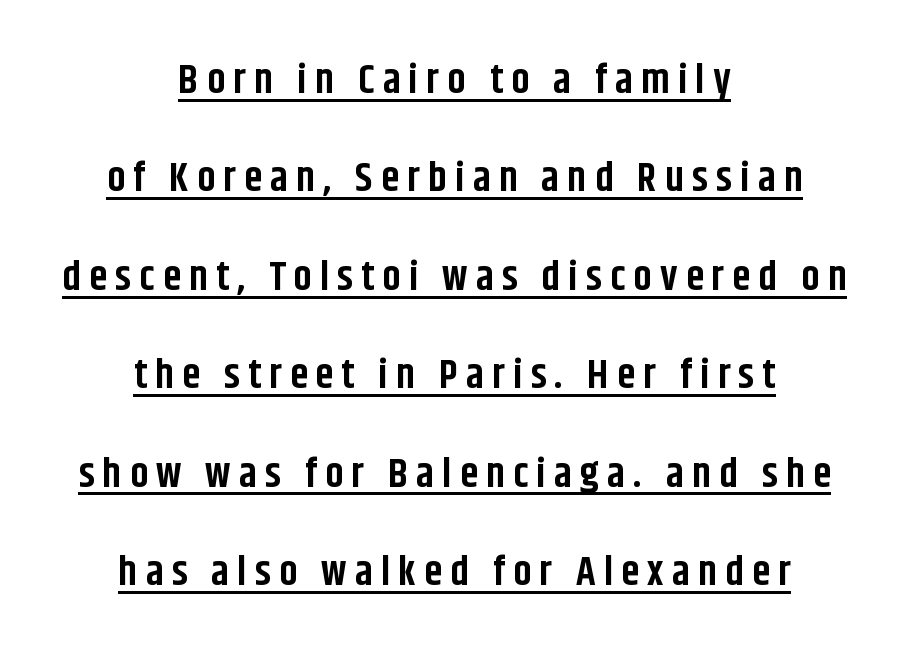
{"serif": "no", "italic": "no", "bold": "yes", "weight": "bold", "width": "condensed", "stroke_contrast": "low", "x_height": "large", "monospaced": "no", "underline": "yes", "align": "center", "line_spacing": "loose", "line_spacing_ratio": 2.4, "letter_spacing": "wide", "letter_spacing_em": 0.2, "glyph_px": 41}
